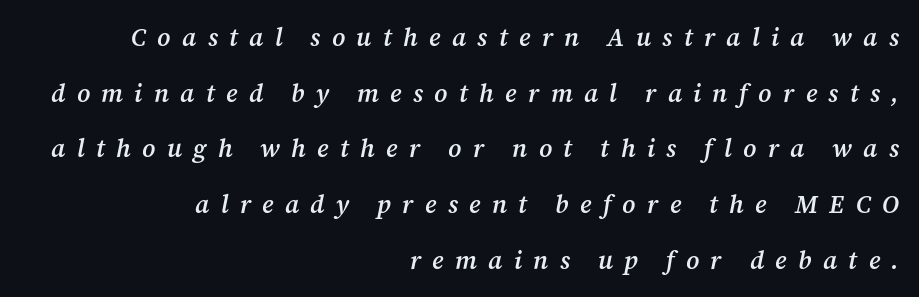
{"italic": "yes", "lean": "right", "slant_degrees": 12, "bold": "semi", "underline": "no", "align": "right", "line_spacing": "loose", "line_spacing_ratio": 2.23, "letter_spacing": "wide", "letter_spacing_em": 0.45, "glyph_px": 25}
